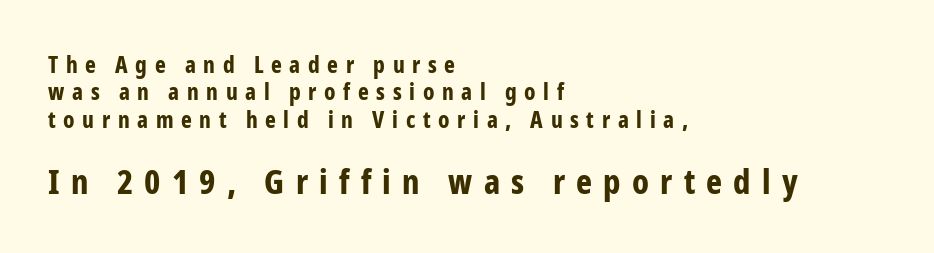
Whoever set this made the second block the dominant, larger element. A clean baseline with only descenders dipping below it. Line starts are locked; line ends wander. The characters look thick and weighty, a clear bold. The passage shown has open, widely tracked lettering throughout. The passage shown is typed in a proportional face where columns would drift.
